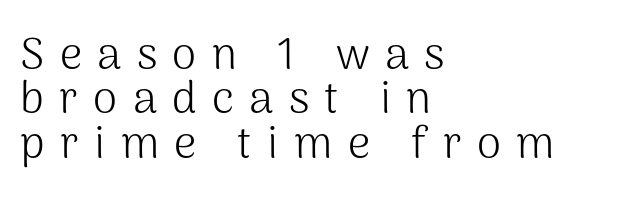
The image shows 44 px light sans-serif type, upright; set left-aligned, tight line spacing (1.01x), unusually wide letter spacing (+0.35 em), not underlined; medium stroke contrast and a medium x-height.
